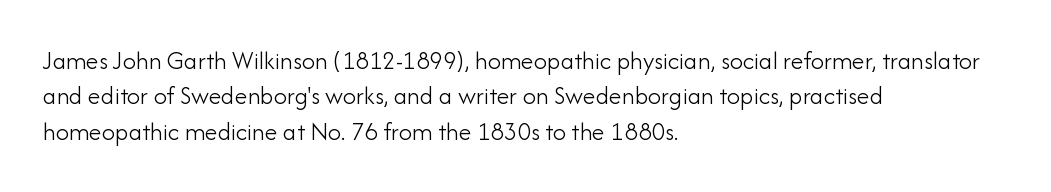
The image shows 26 px text type, upright; set left-aligned, normal line spacing (1.36x), normal letter spacing, not underlined.
